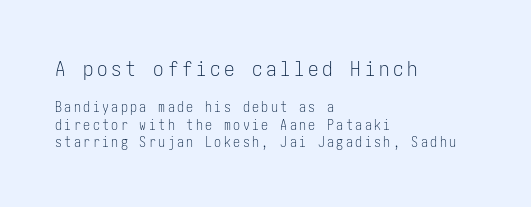
Q: Is the text bold? A: No.
Q: Is the text italic (slanted)? A: No, it is upright.
Q: Is the text underlined? A: No.
Q: How is the paragraph aligned? A: Left-aligned.
Q: Is the spacing between lines tight, normal or loose? A: Normal.
Q: Which block of text is set in a larger size, the first (top) or the second (bottom)? A: The first (top) one.
